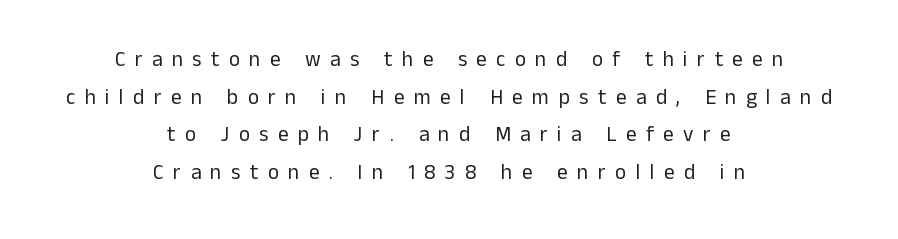
The image shows 21 px text type, upright; set centered, line spacing 1.79x, unusually wide letter spacing (+0.45 em), not underlined.
